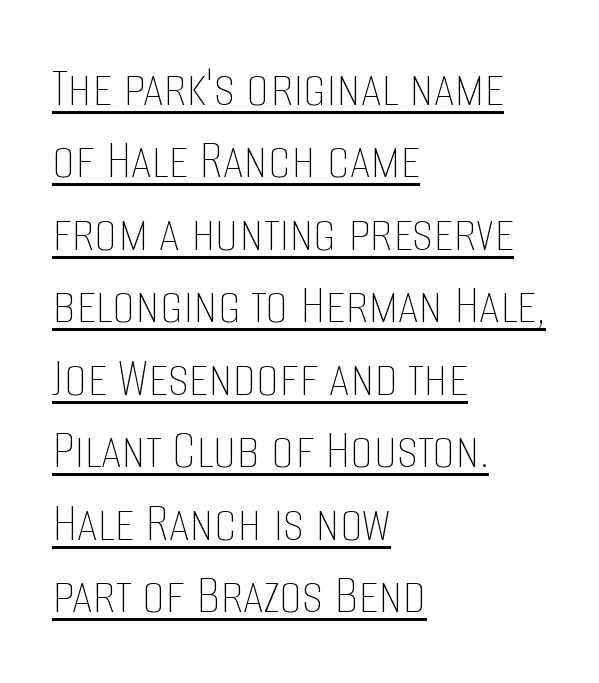
Q: Is the text bold? A: No.
Q: Is the text italic (slanted)? A: No, it is upright.
Q: Is the text underlined? A: Yes.
Q: How is the paragraph aligned? A: Left-aligned.
Q: Is the spacing between letters normal or unusually wide? A: Normal.
Q: Is the spacing between lines tight, normal or loose? A: Normal.
Q: Width (condensed, normal, or wide)? A: Condensed.
Q: Stroke contrast? A: Low.
Q: x-height? A: Large.
Q: Monospaced? A: No.
